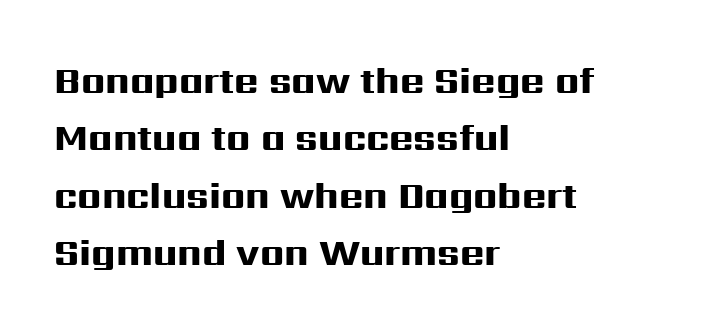
Q: Is the text bold? A: Yes.
Q: Is the text italic (slanted)? A: No, it is upright.
Q: Is the typeface a serif or a sans-serif typeface? A: Sans-serif.
Q: Is the text underlined? A: No.
Q: How is the paragraph aligned? A: Left-aligned.
Q: Is the spacing between letters normal or unusually wide? A: Normal.
Q: Is the spacing between lines tight, normal or loose? A: Normal.
Q: Width (condensed, normal, or wide)? A: Wide.
Q: Stroke contrast? A: High.
Q: x-height? A: Medium.
Q: Monospaced? A: No.
